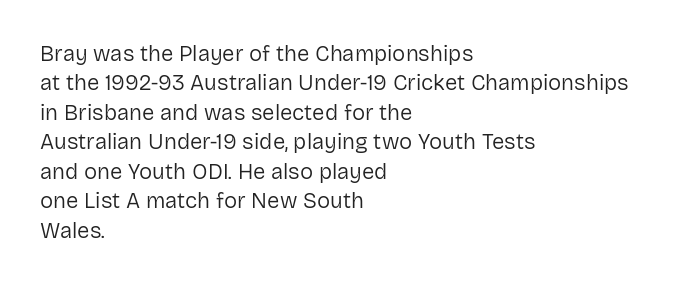
{"italic": "no", "bold": "no", "underline": "no", "align": "left", "line_spacing": "normal", "line_spacing_ratio": 1.34, "letter_spacing": "normal", "letter_spacing_em": 0.0, "glyph_px": 22}
